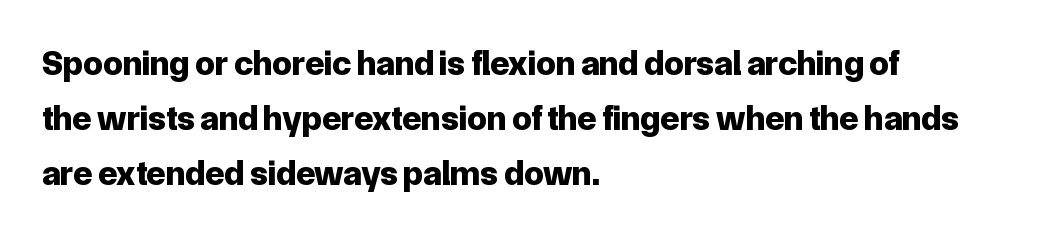
The image shows 35 px bold sans-serif type, upright; set left-aligned, normal line spacing (1.57x), normal letter spacing, not underlined; low stroke contrast and a medium x-height.
